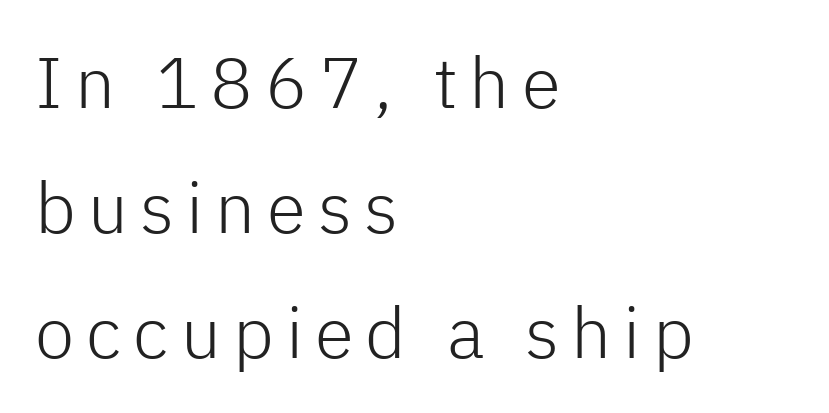
The typesetter chose a ragged-right arrangement here. Nothing sits at the stroke ends, so this counts as sans-serif. Unlike italic type, these characters show no tilt at all. You could not count columns in this text — the font is proportionally spaced.
